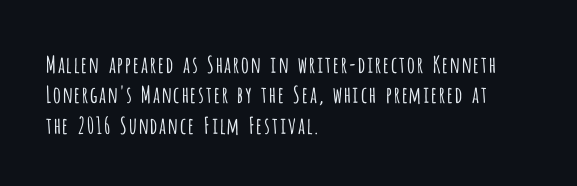
The space directly below the letters is spotless. Caption: standard tracking, unaltered. Vertically, the passage feels balanced, rows spaced as you'd expect. Does the lettering tilt? It doesn't — this is upright.
